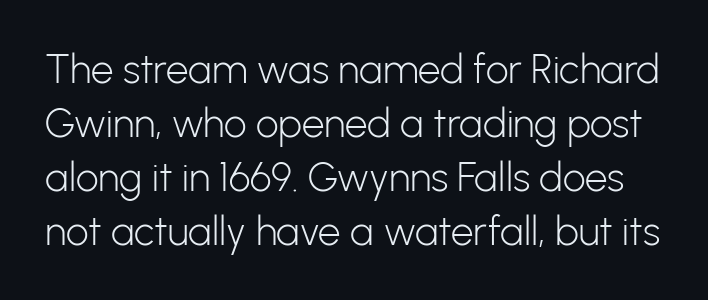
Nothing heavy about these letters — not bold at all. Serif or sans? Sans — the stroke terminals are bare. Here the glyphs are tracked normally, forming tight word shapes. Italic: no, the glyphs are upright roman. Has an underline been added? It has not. Character widths vary here, with narrow letters taking less room than wide ones.
